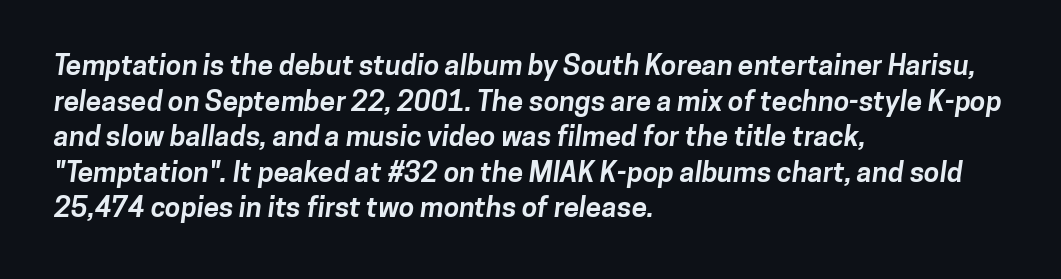
The rendering anchors every line to the left-hand side. Caption: standard tracking, unaltered. The words here are not underlined. Pretty heavy lettering here — definitely bold.
